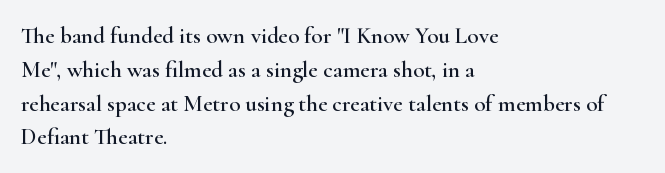
The image shows 23 px text type, upright; set left-aligned, normal line spacing (1.47x), normal letter spacing, not underlined.
